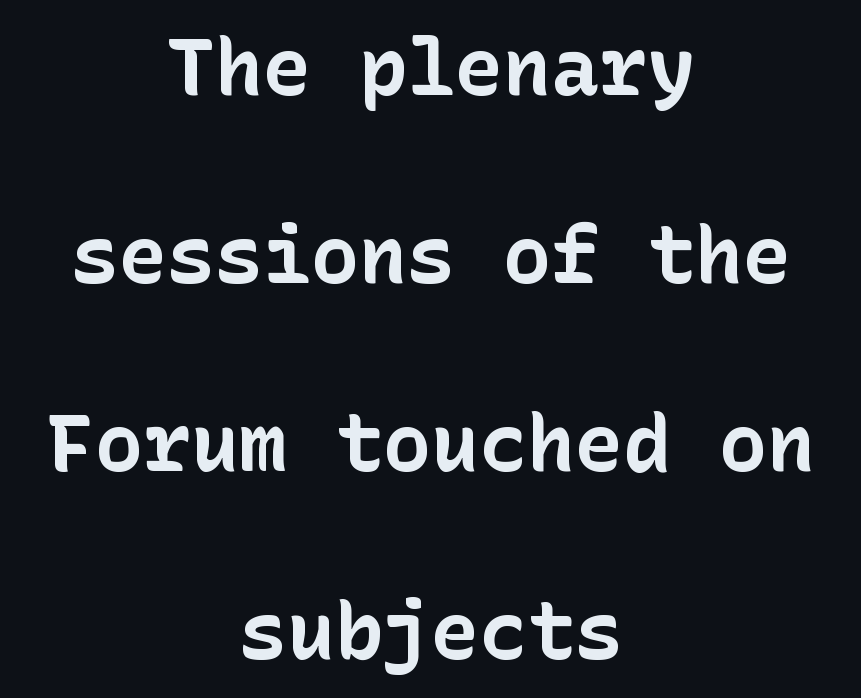
Q: Is the text bold? A: Yes.
Q: Is the text italic (slanted)? A: No, it is upright.
Q: Is the typeface a serif or a sans-serif typeface? A: Sans-serif.
Q: Is the text underlined? A: No.
Q: How is the paragraph aligned? A: Centered.
Q: Is the spacing between letters normal or unusually wide? A: Normal.
Q: Is the spacing between lines tight, normal or loose? A: Loose.
Q: Width (condensed, normal, or wide)? A: Normal.
Q: Stroke contrast? A: Low.
Q: x-height? A: Medium.
